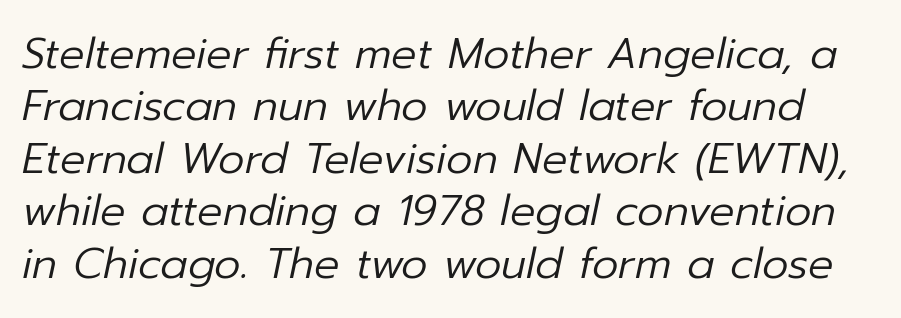
{"italic": "yes", "lean": "right", "slant_degrees": 12, "bold": "no", "weight": "regular", "width": "normal", "stroke_contrast": "low", "x_height": "medium", "monospaced": "no", "underline": "no", "line_spacing": "normal", "line_spacing_ratio": 1.25, "letter_spacing": "normal", "letter_spacing_em": 0.0, "glyph_px": 42}
